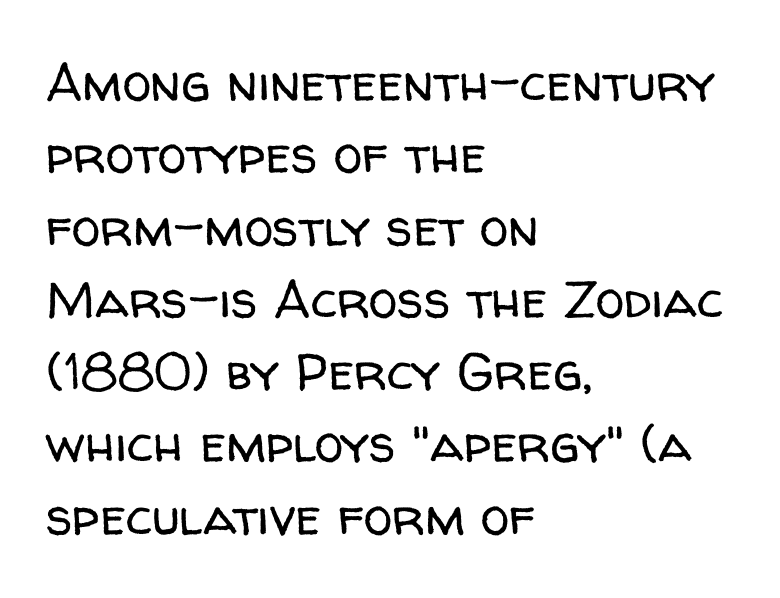
It's the straight-up-and-down kind of type. On a weight scale, this lands at 450 or below. Type style note: lacks serifs. Left-aligned paragraph, ragged on the right. Character widths vary here, with narrow letters taking less room than wide ones. Observe the ordinary spacing: letters are neighbours, not strangers.
